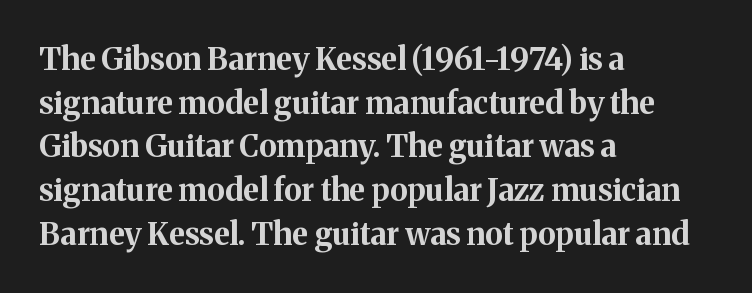
The image shows 31 px bold serif type, upright; set left-aligned, normal line spacing (1.41x), normal letter spacing, not underlined; medium stroke contrast and a medium x-height.
